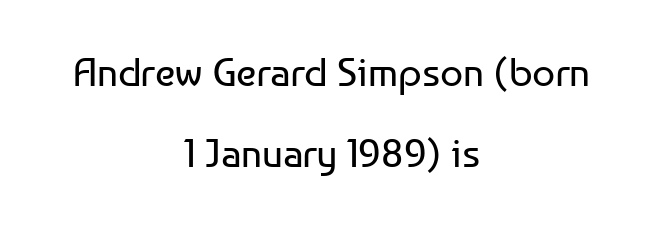
Q: Is the text bold? A: No.
Q: Is the text italic (slanted)? A: No, it is upright.
Q: Is the typeface a serif or a sans-serif typeface? A: Sans-serif.
Q: Is the text underlined? A: No.
Q: How is the paragraph aligned? A: Centered.
Q: Is the spacing between letters normal or unusually wide? A: Normal.
Q: Is the spacing between lines tight, normal or loose? A: Loose.
Q: Width (condensed, normal, or wide)? A: Normal.
Q: Stroke contrast? A: Low.
Q: x-height? A: Medium.
Q: Monospaced? A: No.
